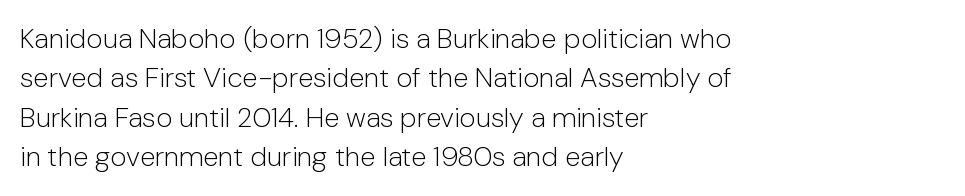
The image shows 28 px light sans-serif type, upright; set left-aligned, normal line spacing (1.41x), normal letter spacing, not underlined; low stroke contrast and a medium x-height.
